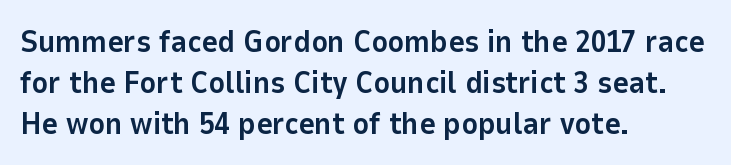
The type family on display is of the sans-serif kind. Plain, unruled lines of type. The rendering anchors every line to the left-hand side. The specimen reads as upright at a glance.
